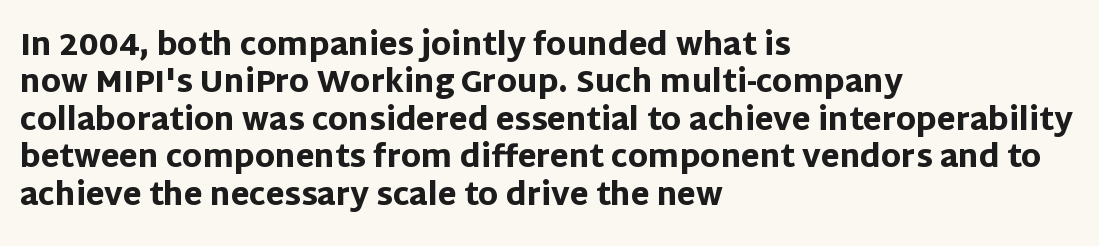
The image shows 30 px heavy sans-serif type, upright; set left-aligned, normal line spacing (1.25x), normal letter spacing, not underlined; low stroke contrast and a large x-height.
